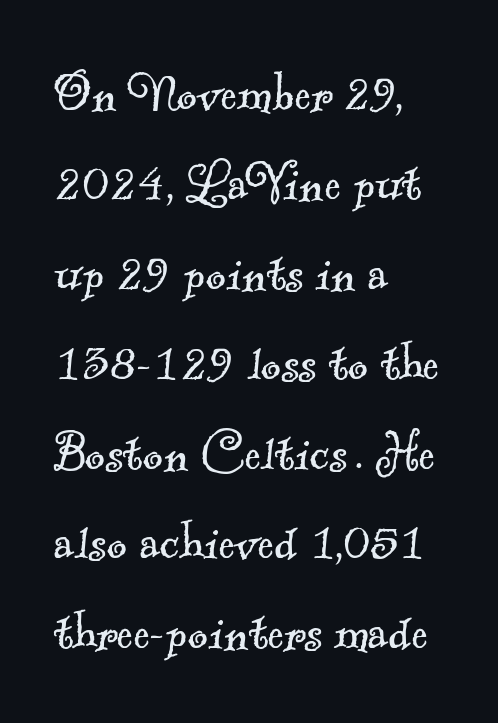
If you drew a ruler down the left edge, every line would touch it. Each word holds together tightly as a unit, with standard inter-letter gaps. The letters advance in unequal steps, a hallmark of proportional type. The passage shown stacks its lines at a standard gap. This rendering features lettering with no underline.
